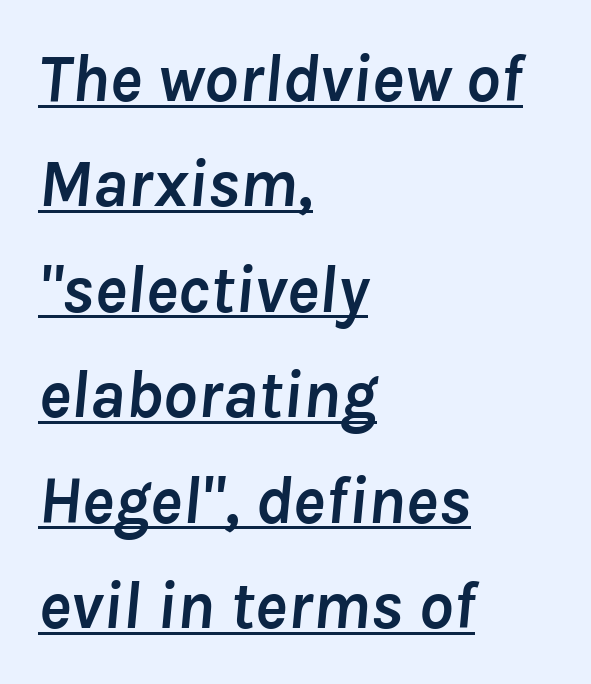
Q: Is the text bold? A: Yes.
Q: Is the text italic (slanted)? A: Yes, it leans right by about 8 degrees.
Q: Is the text underlined? A: Yes.
Q: How is the paragraph aligned? A: Left-aligned.
Q: Is the spacing between letters normal or unusually wide? A: Normal.
Q: Is the spacing between lines tight, normal or loose? A: Normal.
Q: Width (condensed, normal, or wide)? A: Normal.
Q: Stroke contrast? A: Low.
Q: x-height? A: Medium.
Q: Monospaced? A: No.
